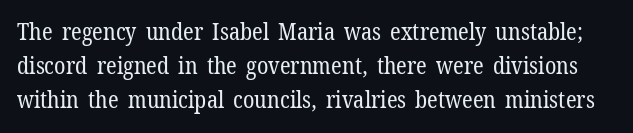
The image shows 23 px text type, upright; set normal line spacing (1.47x), normal letter spacing, not underlined.
